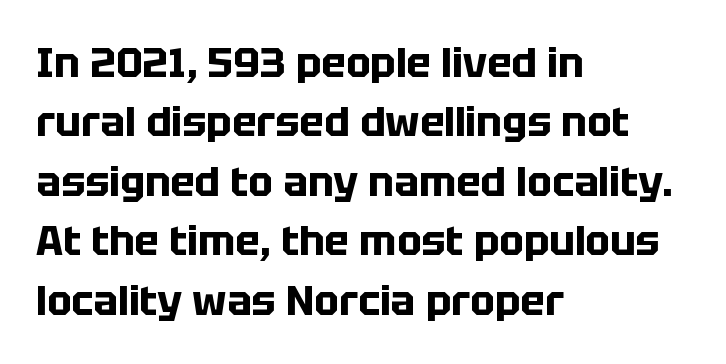
{"serif": "no", "italic": "no", "bold": "yes", "weight": "bold", "width": "normal", "stroke_contrast": "low", "x_height": "large", "monospaced": "no", "underline": "no", "align": "left", "line_spacing": "normal", "line_spacing_ratio": 1.45, "letter_spacing": "normal", "letter_spacing_em": 0.0, "glyph_px": 41}
